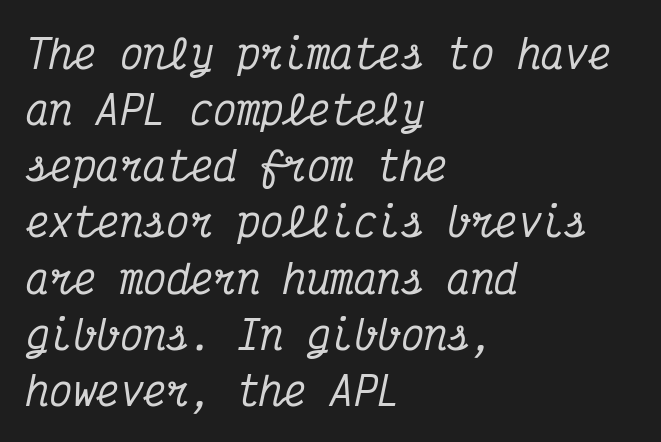
Q: Is the text italic (slanted)? A: Yes, it leans right by about 12 degrees.
Q: Is the typeface a serif or a sans-serif typeface? A: Serif.
Q: Is the text underlined? A: No.
Q: How is the paragraph aligned? A: Left-aligned.
Q: Is the spacing between letters normal or unusually wide? A: Normal.
Q: Is the spacing between lines tight, normal or loose? A: Normal.
Q: Width (condensed, normal, or wide)? A: Condensed.
Q: Stroke contrast? A: Medium.
Q: x-height? A: Medium.
Q: Monospaced? A: Yes.
